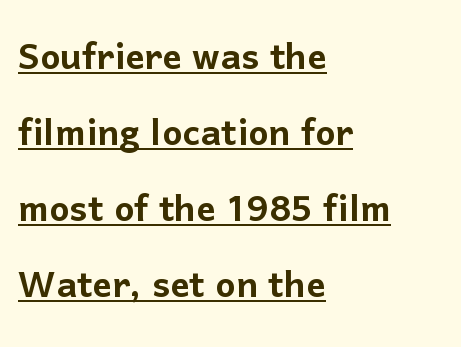
Every word sits above its own underline. What stands out about the letter spacing? Nothing — it is the standard amount. The lettering stays uniformly vertical, giving the passage a roman look. Where is the straight margin? On the left.
